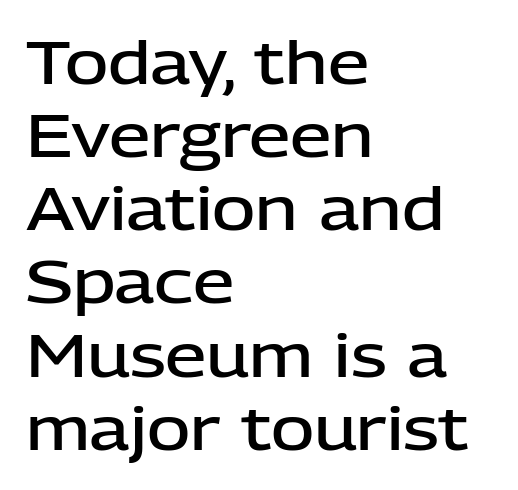
The image shows 59 px semibold sans-serif type, upright; set left-aligned, line spacing 1.24x, normal letter spacing, not underlined; low stroke contrast and a medium x-height.
